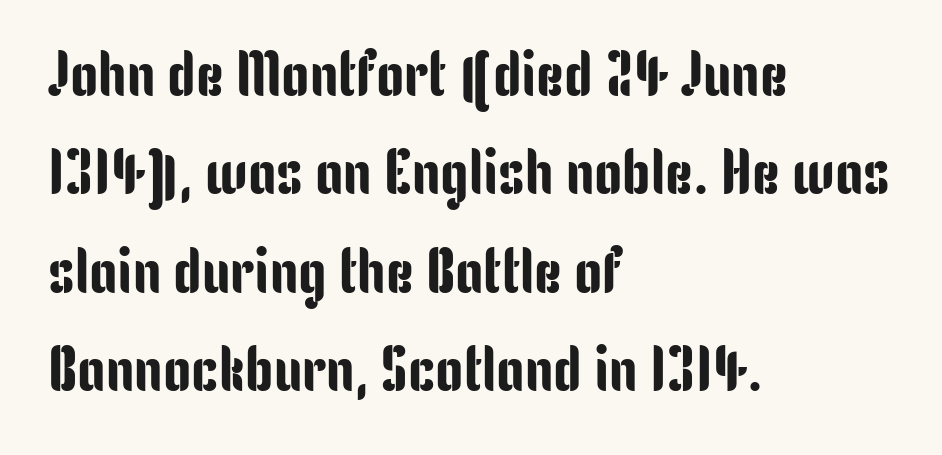
The rendering anchors every line to the left-hand side. What stands out about the letter spacing? Nothing — it is the standard amount. Vertical spacing — default. Tall strokes in this sample are plumb rather than angled. Letters rest on an invisible, unmarked baseline.
